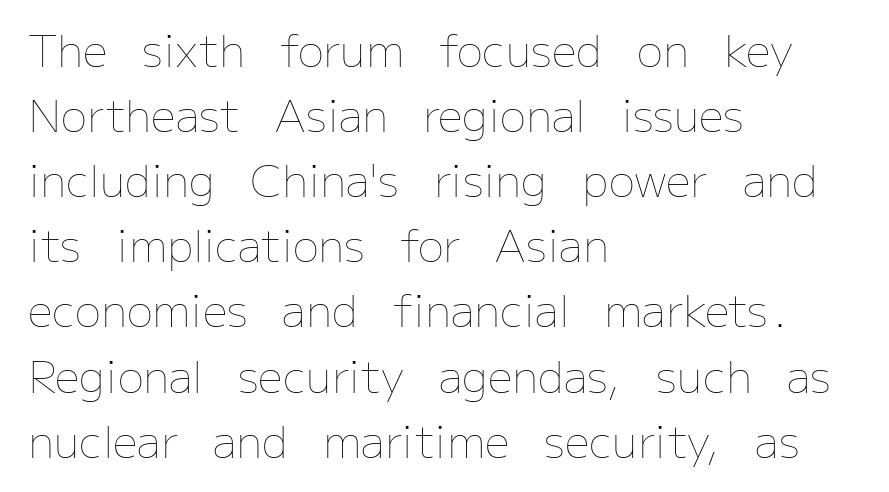
Q: Is the text bold? A: No.
Q: Is the text italic (slanted)? A: No, it is upright.
Q: Is the text underlined? A: No.
Q: How is the paragraph aligned? A: Left-aligned.
Q: Is the spacing between letters normal or unusually wide? A: Normal.
Q: Is the spacing between lines tight, normal or loose? A: Normal.
Q: Width (condensed, normal, or wide)? A: Normal.
Q: Stroke contrast? A: Low.
Q: x-height? A: Medium.
Q: Monospaced? A: No.
